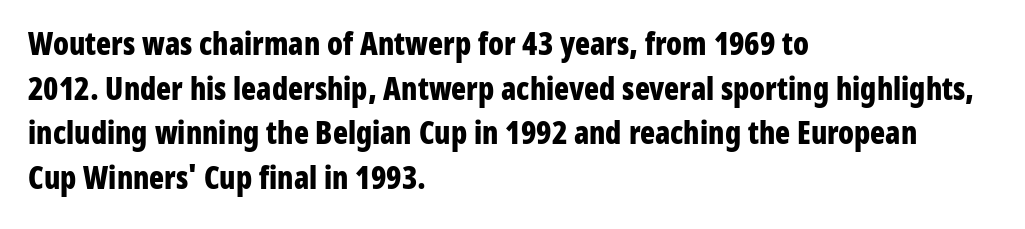
The image shows 31 px bold, condensed sans-serif type, upright; set left-aligned, normal line spacing (1.44x), normal letter spacing, not underlined; low stroke contrast and a medium x-height.
